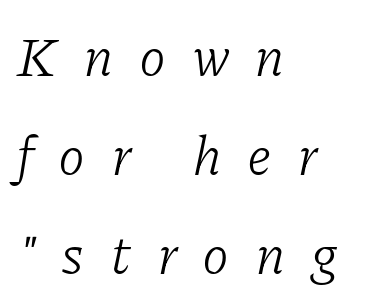
The image shows 54 px light serif type, italic (leaning right); set left-aligned, line spacing 1.83x, unusually wide letter spacing (+0.47 em), not underlined; low stroke contrast and a medium x-height.
